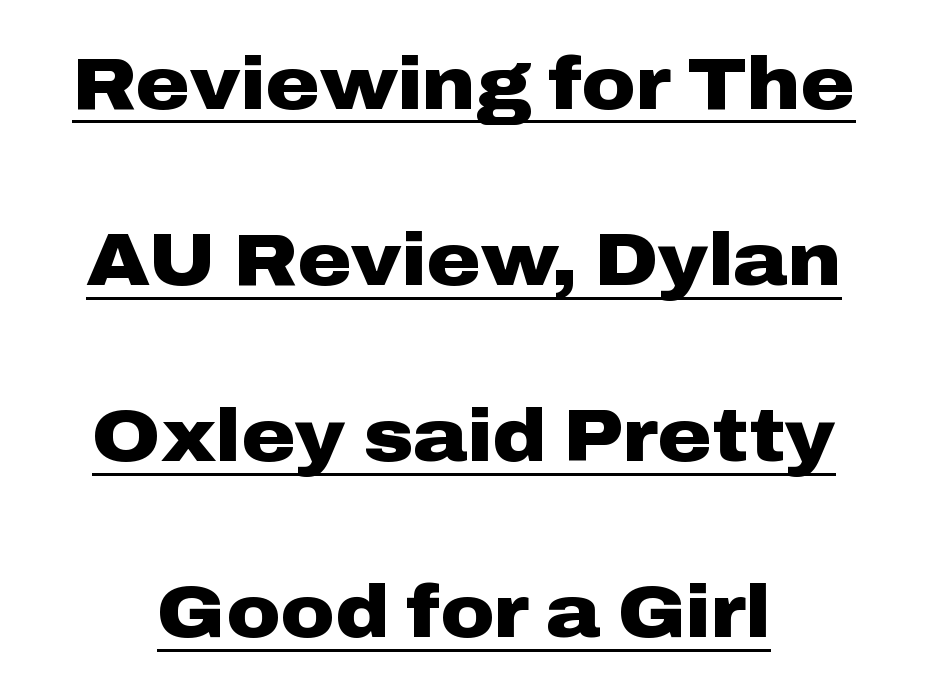
The image shows 74 px heavy, wide sans-serif type, upright; set loose line spacing (2.38x), normal letter spacing, underlined; low stroke contrast and a medium x-height.
